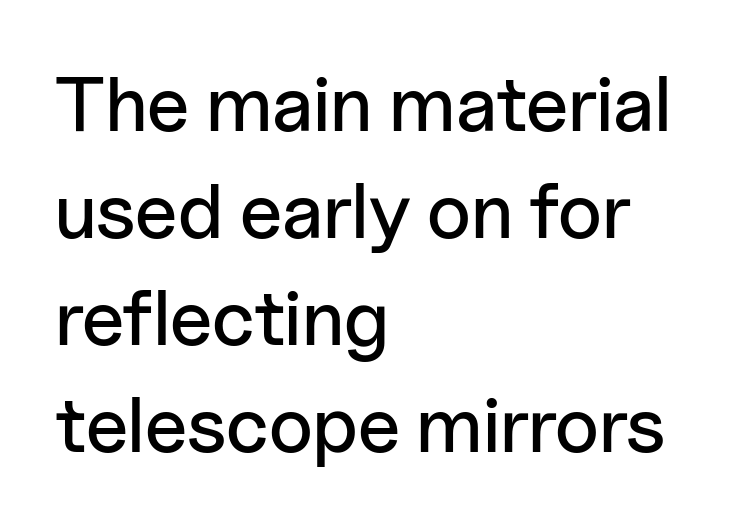
Q: Is the text italic (slanted)? A: No, it is upright.
Q: Is the typeface a serif or a sans-serif typeface? A: Sans-serif.
Q: Is the text underlined? A: No.
Q: How is the paragraph aligned? A: Left-aligned.
Q: Is the spacing between letters normal or unusually wide? A: Normal.
Q: Is the spacing between lines tight, normal or loose? A: Normal.
Q: Width (condensed, normal, or wide)? A: Normal.
Q: Stroke contrast? A: Low.
Q: x-height? A: Medium.
Q: Monospaced? A: No.
